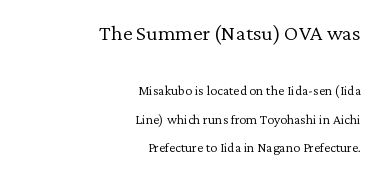
The image shows 22 px text type, upright; set right-aligned, loose line spacing (2.03x), normal letter spacing, not underlined; the first (top) block is 1.57x larger.
